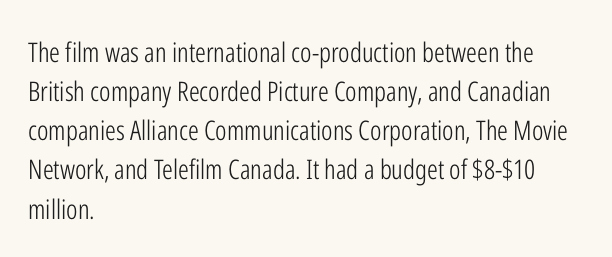
Q: Is the text bold? A: No.
Q: Is the text italic (slanted)? A: No, it is upright.
Q: Is the text underlined? A: No.
Q: How is the paragraph aligned? A: Left-aligned.
Q: Is the spacing between letters normal or unusually wide? A: Normal.
Q: Is the spacing between lines tight, normal or loose? A: Normal.
